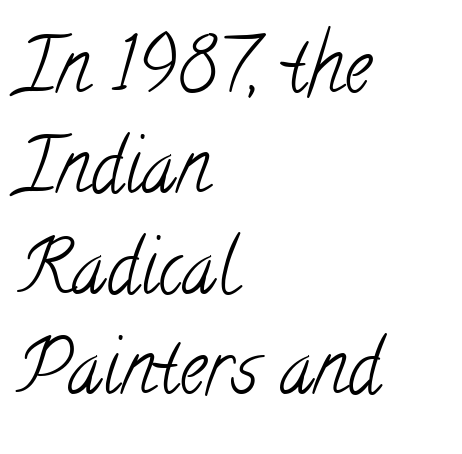
The passage shown has conventional tracking throughout. The face used here is proportionally spaced, like ordinary book or web type. Stems here are at most as thick as an everyday book face. A typesetter would label this face a serif. The line-height multiplier appears to be the usual default. Underline: absent.
